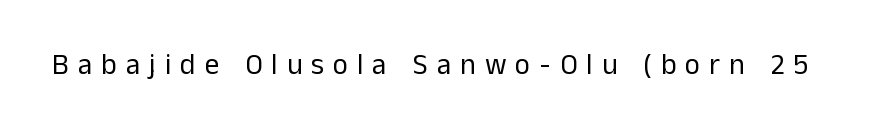
The image shows 29 px regular-weight sans-serif type, upright; set unusually wide letter spacing (+0.31 em), not underlined; low stroke contrast and a medium x-height.
